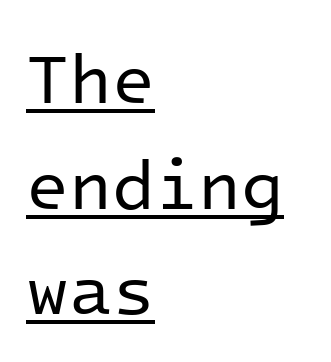
Q: Is the text bold? A: No.
Q: Is the text italic (slanted)? A: No, it is upright.
Q: Is the typeface a serif or a sans-serif typeface? A: Sans-serif.
Q: Is the text underlined? A: Yes.
Q: How is the paragraph aligned? A: Left-aligned.
Q: Is the spacing between letters normal or unusually wide? A: Normal.
Q: Is the spacing between lines tight, normal or loose? A: Normal.
Q: Width (condensed, normal, or wide)? A: Normal.
Q: Stroke contrast? A: Low.
Q: x-height? A: Medium.
Q: Monospaced? A: Yes.
